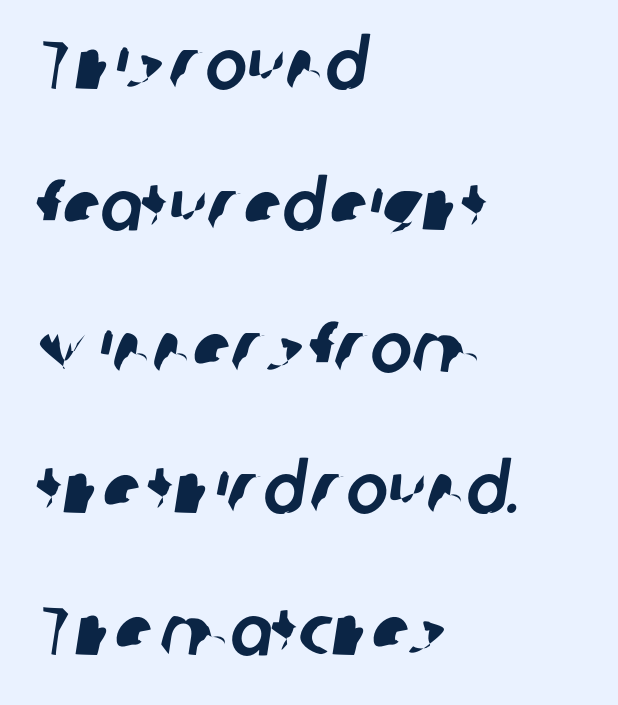
{"serif": "no", "width": "normal", "stroke_contrast": "low", "x_height": "medium", "monospaced": "no", "underline": "no", "align": "left", "line_spacing": "loose", "line_spacing_ratio": 2.02, "letter_spacing": "normal", "letter_spacing_em": 0.0, "glyph_px": 70}
